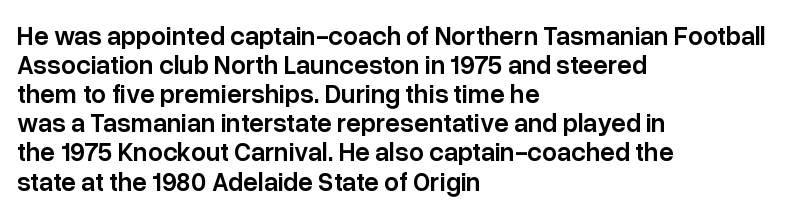
The lettering stays uniformly vertical, giving the passage a roman look. Summary of weight: moderately heavy, a semibold. Only glyphs here, with clear space below each row. Spacing between characters is what you'd get straight out of the box. Typeset ragged right — the left edge is the straight one.
